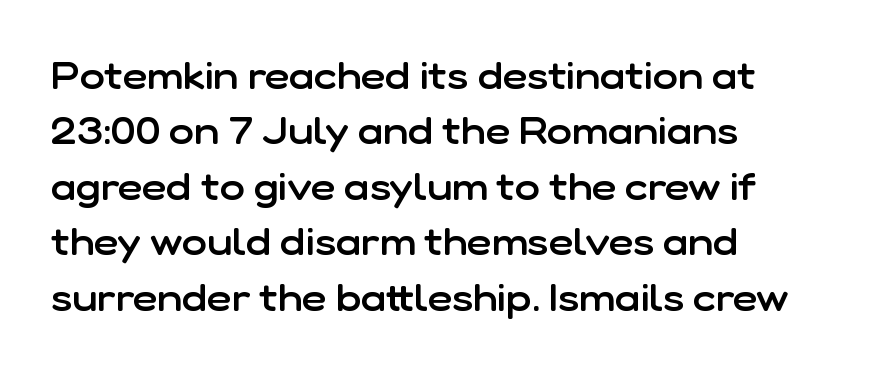
The image shows 38 px semibold sans-serif type, upright; set left-aligned, normal line spacing (1.46x), normal letter spacing, not underlined; low stroke contrast and a medium x-height.
